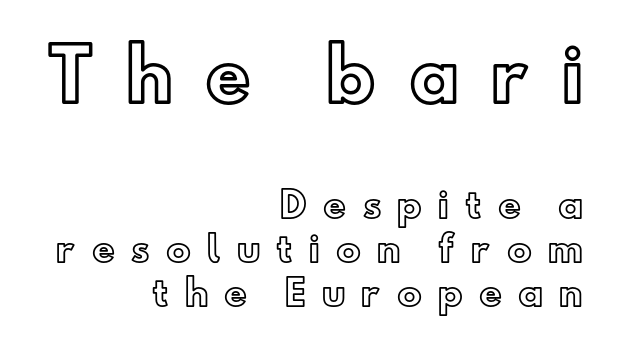
The line texture is sparse and dotted thanks to wide tracking. The rows are spaced the way most documents space them. The gap between lines stays unmarked. Ascenders rise straight up at ninety degrees. The paragraph has a hard right edge and a soft left edge.
